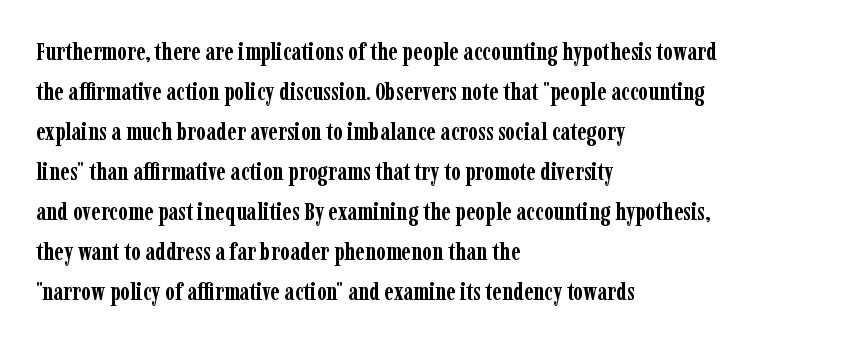
Tracking value appears to be zero — textbook default spacing. The text block is weighted toward the left margin, trailing off unevenly rightward. Posture: straight, roman, zero tilt. Regarding leading, the lines here are spaced in the standard way. Honestly, there is no underline to notice here at all. Thick stems and heavy bowls — unmistakably bold.
